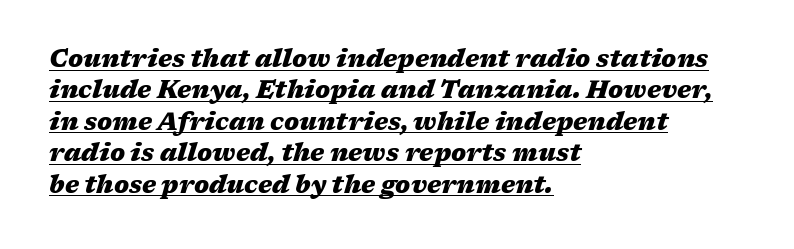
Q: Is the text bold? A: Yes.
Q: Is the text italic (slanted)? A: Yes, it leans right by about 17 degrees.
Q: Is the text underlined? A: Yes.
Q: How is the paragraph aligned? A: Left-aligned.
Q: Is the spacing between letters normal or unusually wide? A: Normal.
Q: Is the spacing between lines tight, normal or loose? A: Normal.
